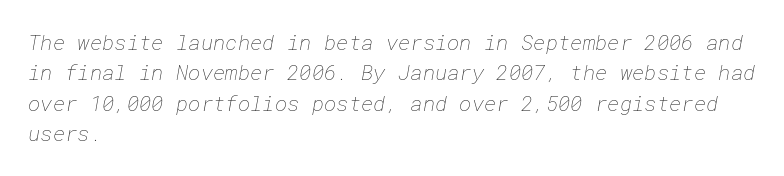
Q: Is the text bold? A: No.
Q: Is the text underlined? A: No.
Q: How is the paragraph aligned? A: Left-aligned.
Q: Is the spacing between letters normal or unusually wide? A: Normal.
Q: Is the spacing between lines tight, normal or loose? A: Normal.
